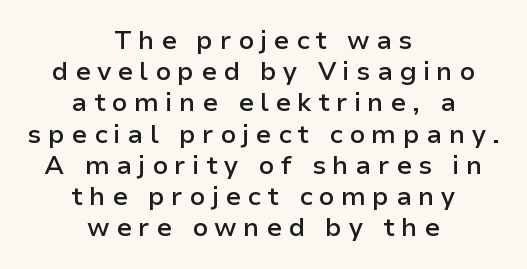
{"italic": "no", "bold": "semi", "underline": "no", "align": "center", "line_spacing_ratio": 1.2, "letter_spacing": "wide", "letter_spacing_em": 0.24, "glyph_px": 26}
